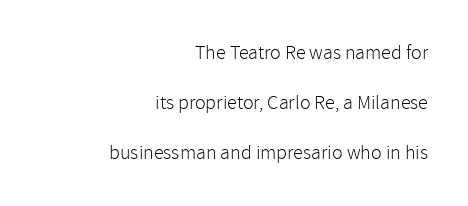
The image shows 20 px text type, upright; set right-aligned, loose line spacing (2.49x), normal letter spacing, not underlined.
